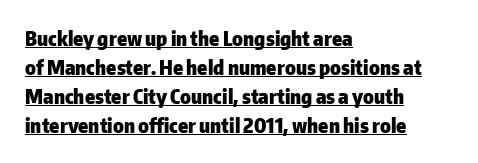
Q: Is the text bold? A: Yes.
Q: Is the text italic (slanted)? A: No, it is upright.
Q: Is the text underlined? A: Yes.
Q: How is the paragraph aligned? A: Left-aligned.
Q: Is the spacing between letters normal or unusually wide? A: Normal.
Q: Is the spacing between lines tight, normal or loose? A: Normal.
